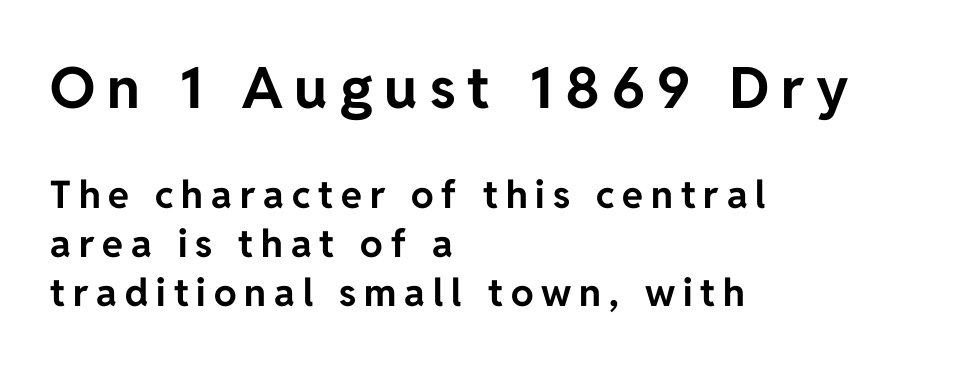
The image shows 57 px bold sans-serif type, upright; set left-aligned, normal line spacing (1.29x), unusually wide letter spacing (+0.21 em), not underlined; the first (top) block is 1.5x larger; low stroke contrast and a medium x-height.
